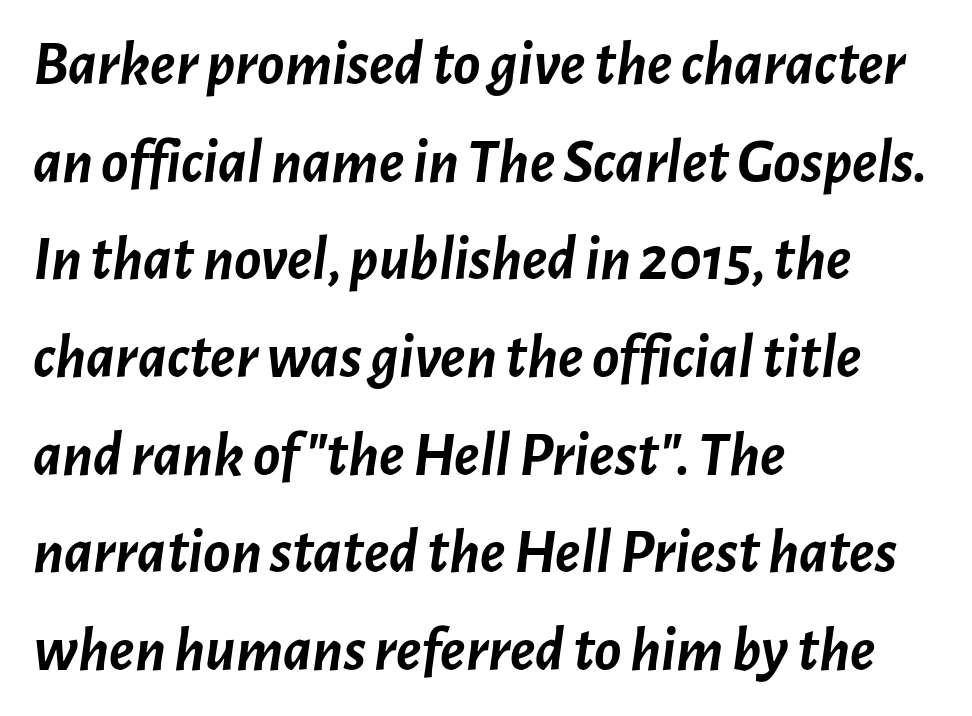
The image shows 63 px semibold type, italic (leaning right); set left-aligned, normal line spacing (1.55x), normal letter spacing, not underlined; low stroke contrast and a medium x-height.
